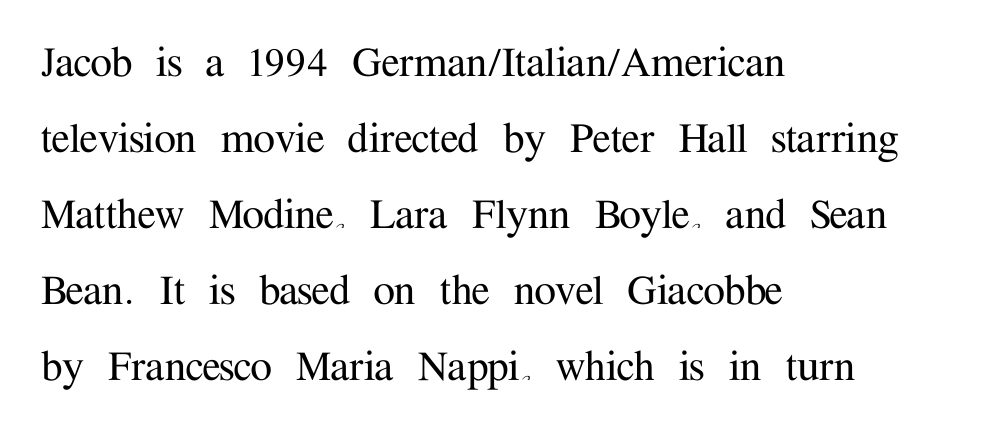
{"serif": "yes", "italic": "no", "width": "normal", "stroke_contrast": "medium", "x_height": "medium", "monospaced": "no", "underline": "no", "align": "left", "line_spacing": "normal", "line_spacing_ratio": 1.55, "letter_spacing": "normal", "letter_spacing_em": 0.0, "glyph_px": 49}
